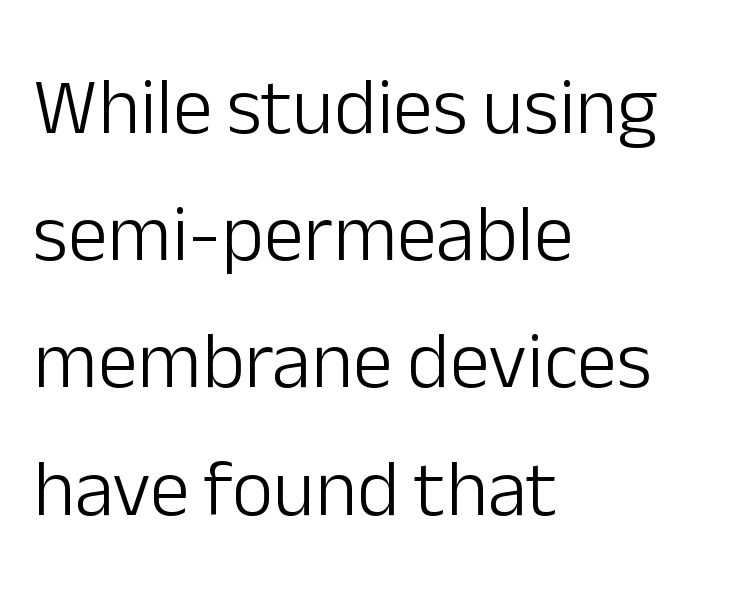
Is there any slant? The stems are plumb. Is this a heavy cut? Hardly; it is regular or lighter. The vertical gap from one line to the next is medium. A typesetter would call this zero additional tracking.
